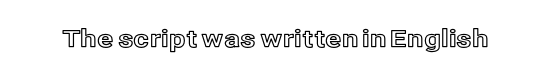
The image shows 24 px text type, upright; set normal letter spacing, not underlined.
